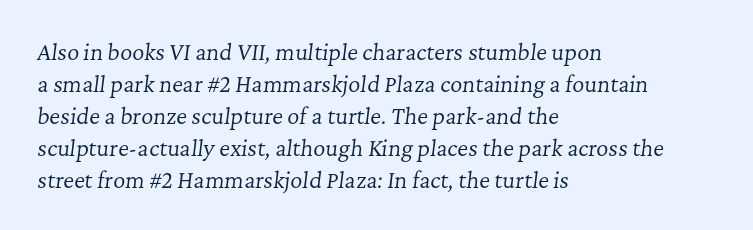
Vertically, the passage feels balanced, rows spaced as you'd expect. Heaviness? Minimal to ordinary, like unemphasized prose. You can tell it's italic because the verticals aren't actually vertical. Spacing between characters is what you'd get straight out of the box. The space directly below the letters is spotless.
